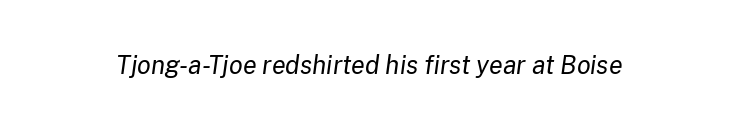
Stroke mass is kept to a normal reading level or below. Nothing unusual about the tracking: characters are spaced as the font intends. The lettering tilts uniformly, giving the passage an italic look. The specimen omits any rule beneath the text block's lines.
